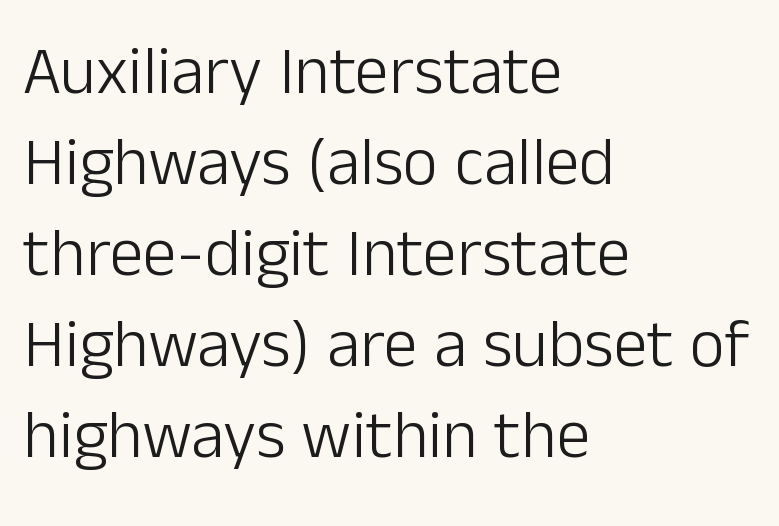
{"serif": "no", "italic": "no", "bold": "no", "weight": "light", "width": "normal", "stroke_contrast": "low", "x_height": "medium", "monospaced": "no", "underline": "no", "align": "left", "line_spacing": "normal", "line_spacing_ratio": 1.34, "letter_spacing": "normal", "letter_spacing_em": 0.0, "glyph_px": 68}
